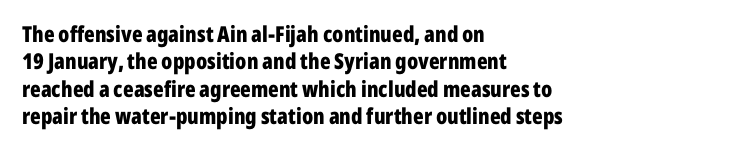
{"italic": "no", "bold": "yes", "underline": "no", "align": "left", "line_spacing_ratio": 1.24, "letter_spacing": "normal", "letter_spacing_em": 0.0, "glyph_px": 22}
